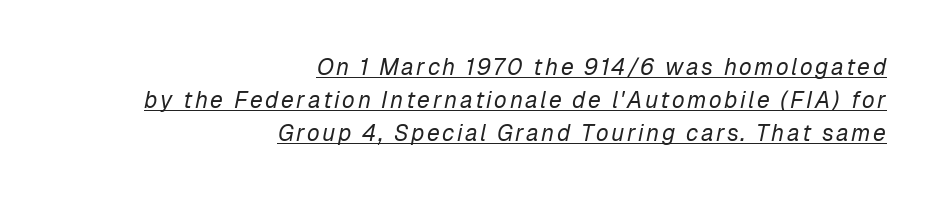
{"italic": "yes", "lean": "right", "slant_degrees": 12, "bold": "no", "underline": "yes", "align": "right", "line_spacing": "normal", "line_spacing_ratio": 1.44, "glyph_px": 23}
